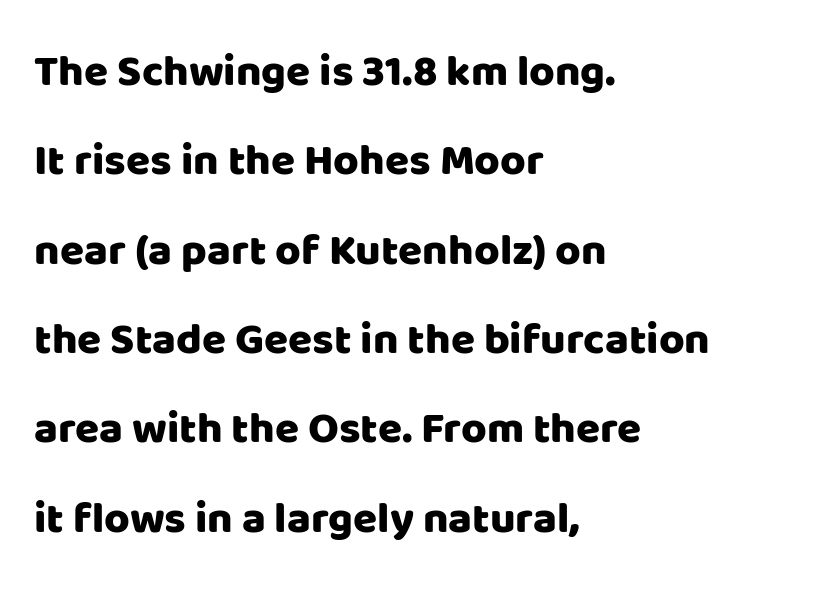
Inter-character spacing is left at the font's built-in metrics. Unlike italic type, these characters show no tilt at all. Here the designer chose a conventional face with non-uniform glyph widths. Where is the straight margin? On the left.
